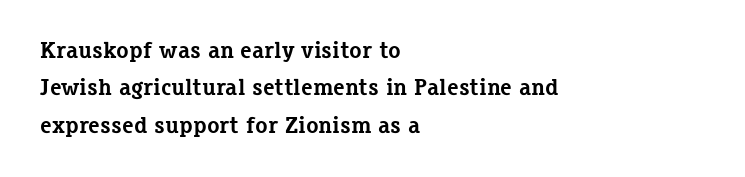
The image shows 23 px bold type, upright; set left-aligned, normal line spacing (1.63x), normal letter spacing, not underlined.
